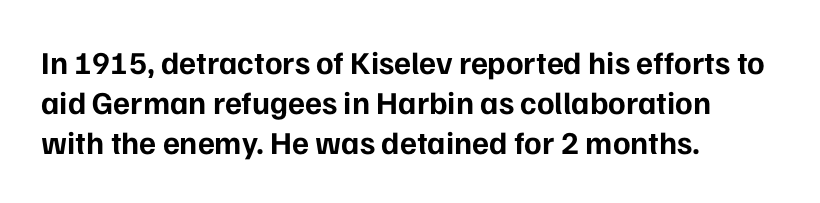
Each line starts at the same left margin while the right side varies. The letters are bold, with thick, heavy strokes. A bare baseline throughout the passage. The tracking reads as untouched default to a designer's eye.
